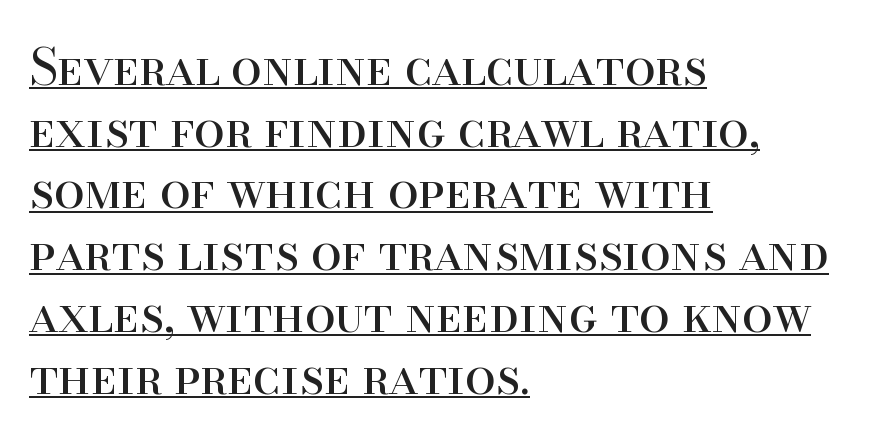
The image shows 49 px regular-weight serif type, upright; set left-aligned, normal line spacing (1.26x), normal letter spacing, underlined; high stroke contrast and a small x-height.
